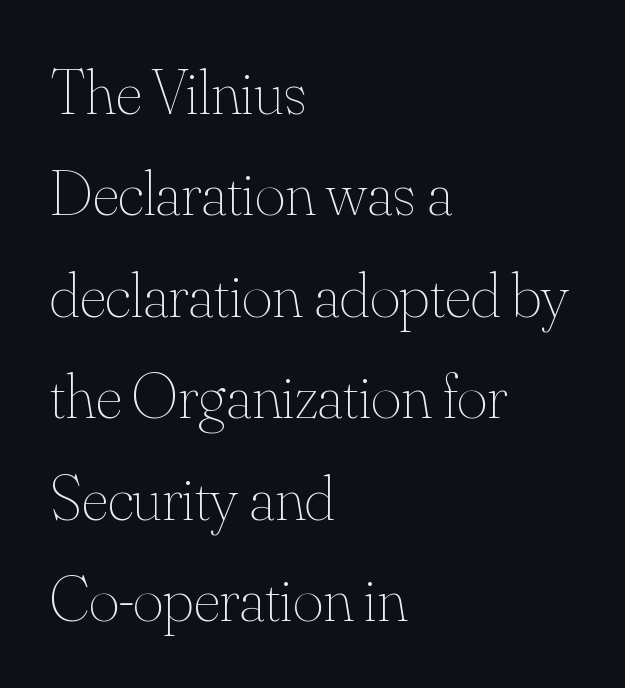
{"italic": "no", "bold": "no", "weight": "thin", "width": "normal", "stroke_contrast": "medium", "x_height": "small", "monospaced": "no", "underline": "no", "align": "left", "line_spacing": "normal", "line_spacing_ratio": 1.56, "letter_spacing": "normal", "letter_spacing_em": 0.0, "glyph_px": 65}
